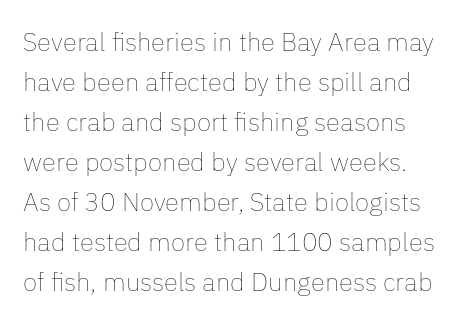
The image shows 26 px text type, upright; set normal line spacing (1.54x), normal letter spacing, not underlined.
